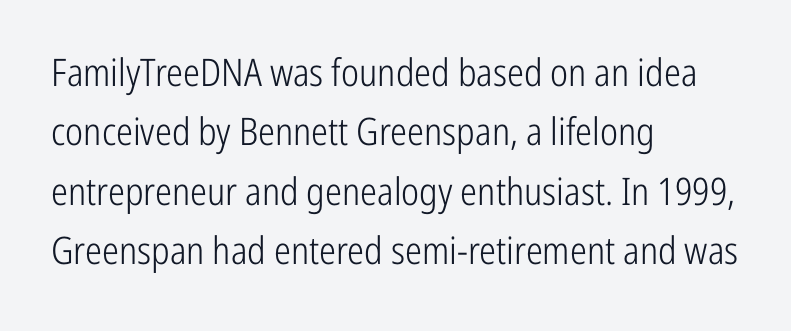
{"serif": "no", "italic": "no", "bold": "no", "weight": "light", "width": "condensed", "stroke_contrast": "low", "x_height": "medium", "monospaced": "no", "underline": "no", "align": "left", "line_spacing": "normal", "line_spacing_ratio": 1.56, "letter_spacing": "normal", "letter_spacing_em": 0.0, "glyph_px": 38}
